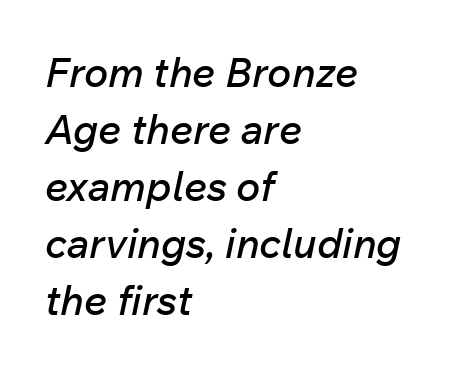
{"italic": "yes", "lean": "right", "slant_degrees": 12, "width": "normal", "stroke_contrast": "low", "x_height": "medium", "monospaced": "no", "underline": "no", "align": "left", "line_spacing": "normal", "line_spacing_ratio": 1.39, "letter_spacing": "normal", "letter_spacing_em": 0.0, "glyph_px": 41}
